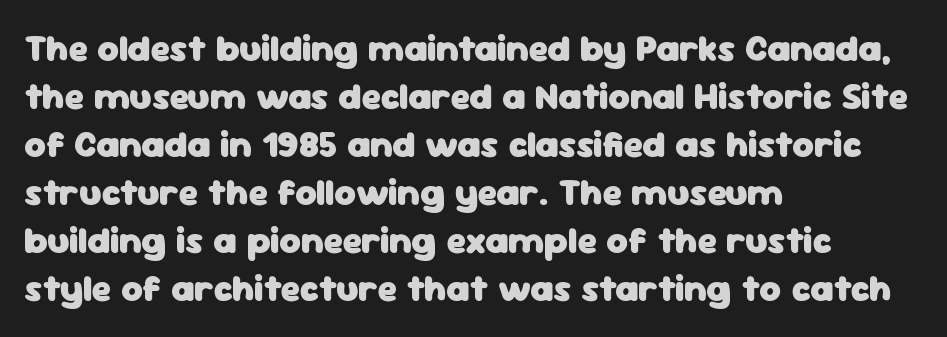
Words appear dense and cohesive because spacing is normal. Posture: vertical. Examine the stroke ends and you'll find no serifs. Quick note: interline space is typical. The face used here has the dense, thick strokes of a bold.
